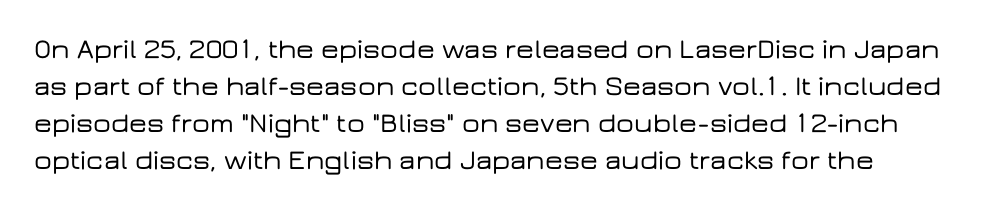
The image shows 28 px wide sans-serif type, upright; set normal line spacing (1.32x), normal letter spacing, not underlined; low stroke contrast and a medium x-height.
